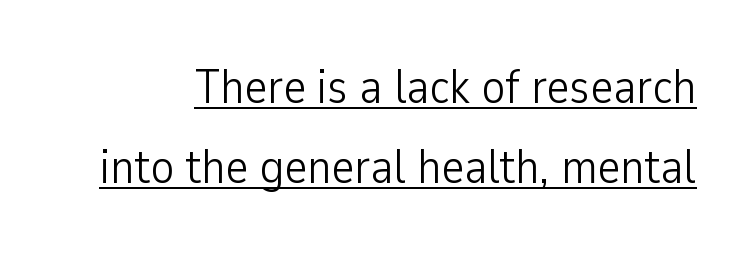
{"serif": "no", "italic": "no", "bold": "no", "weight": "light", "width": "condensed", "stroke_contrast": "low", "x_height": "medium", "monospaced": "no", "underline": "yes", "line_spacing": "normal", "line_spacing_ratio": 1.64, "letter_spacing": "normal", "letter_spacing_em": 0.0, "glyph_px": 49}
